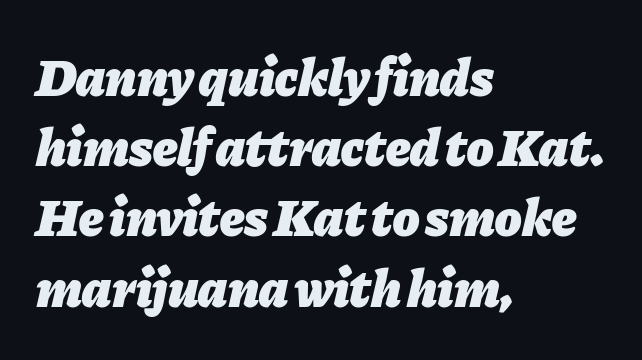
The face used here is rendered with its standard letterfit. The gap between lines stays unmarked. Regular leading. These lines are rendered in a variable-pitch font.
